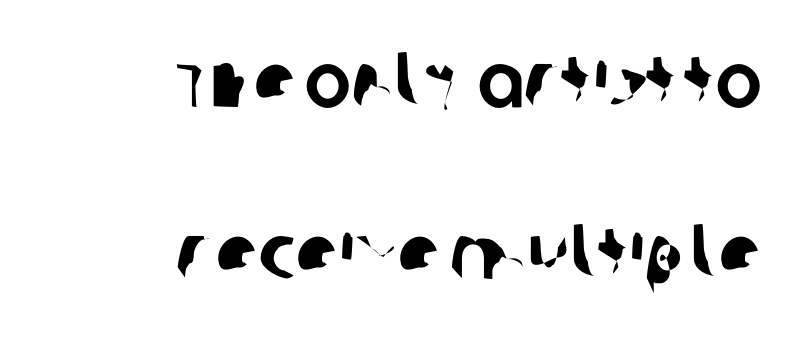
{"serif": "no", "width": "normal", "stroke_contrast": "low", "x_height": "large", "monospaced": "no", "underline": "no", "align": "right", "line_spacing": "loose", "line_spacing_ratio": 2.21, "letter_spacing": "normal", "letter_spacing_em": 0.0, "glyph_px": 78}
